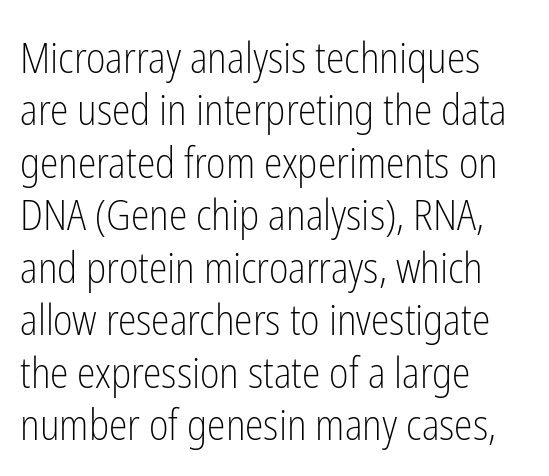
Q: Is the text bold? A: No.
Q: Is the text italic (slanted)? A: No, it is upright.
Q: Is the typeface a serif or a sans-serif typeface? A: Sans-serif.
Q: Is the text underlined? A: No.
Q: How is the paragraph aligned? A: Left-aligned.
Q: Is the spacing between letters normal or unusually wide? A: Normal.
Q: Is the spacing between lines tight, normal or loose? A: Normal.
Q: Width (condensed, normal, or wide)? A: Condensed.
Q: Stroke contrast? A: Low.
Q: x-height? A: Medium.
Q: Monospaced? A: No.
